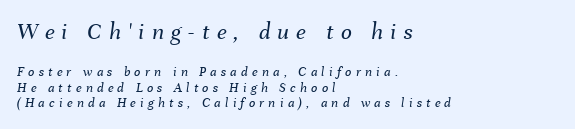
The tracking jumps out immediately: characters are airy and widely separated. Weight: not bold — regular or lighter. Rule under the text: the space is simply empty. Of the two passages, the one on top uses the larger point size.
